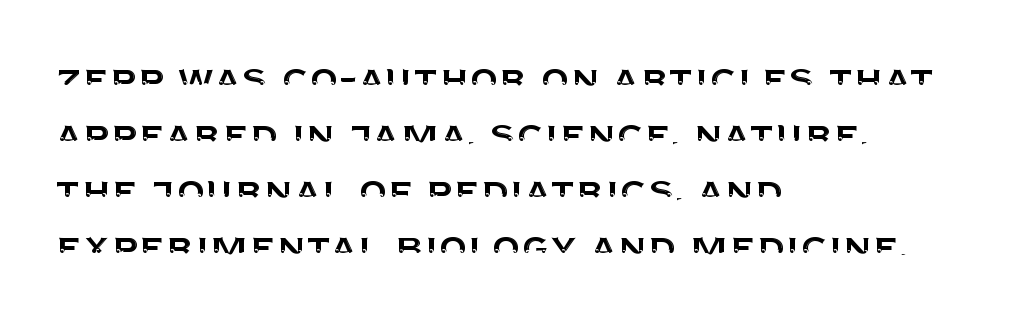
Q: Is the text italic (slanted)? A: No, it is upright.
Q: Is the typeface a serif or a sans-serif typeface? A: Sans-serif.
Q: Is the text underlined? A: No.
Q: How is the paragraph aligned? A: Left-aligned.
Q: Is the spacing between letters normal or unusually wide? A: Normal.
Q: Width (condensed, normal, or wide)? A: Normal.
Q: Stroke contrast? A: Medium.
Q: x-height? A: Large.
Q: Monospaced? A: No.
